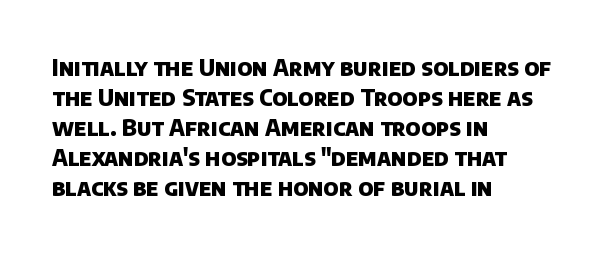
{"bold": "yes", "underline": "no", "align": "left", "line_spacing": "normal", "line_spacing_ratio": 1.3, "letter_spacing": "normal", "letter_spacing_em": 0.0, "glyph_px": 23}
